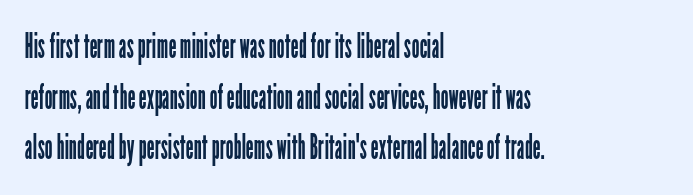
The image shows 35 px regular-weight, condensed sans-serif type, upright; set left-aligned, normal line spacing (1.45x), normal letter spacing, not underlined; low stroke contrast and a medium x-height.
